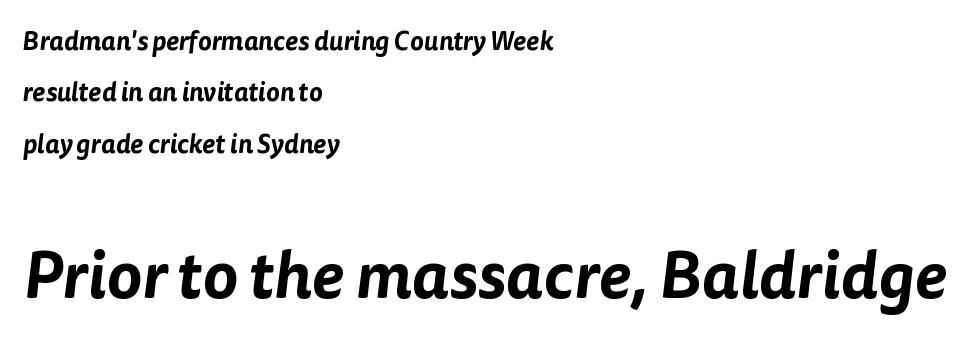
Q: Is the typeface a serif or a sans-serif typeface? A: Sans-serif.
Q: Is the text underlined? A: No.
Q: How is the paragraph aligned? A: Left-aligned.
Q: Is the spacing between letters normal or unusually wide? A: Normal.
Q: Is the spacing between lines tight, normal or loose? A: Loose.
Q: Which block of text is set in a larger size, the first (top) or the second (bottom)? A: The second (bottom) one.
Q: Width (condensed, normal, or wide)? A: Normal.
Q: Stroke contrast? A: Low.
Q: x-height? A: Medium.
Q: Monospaced? A: No.
